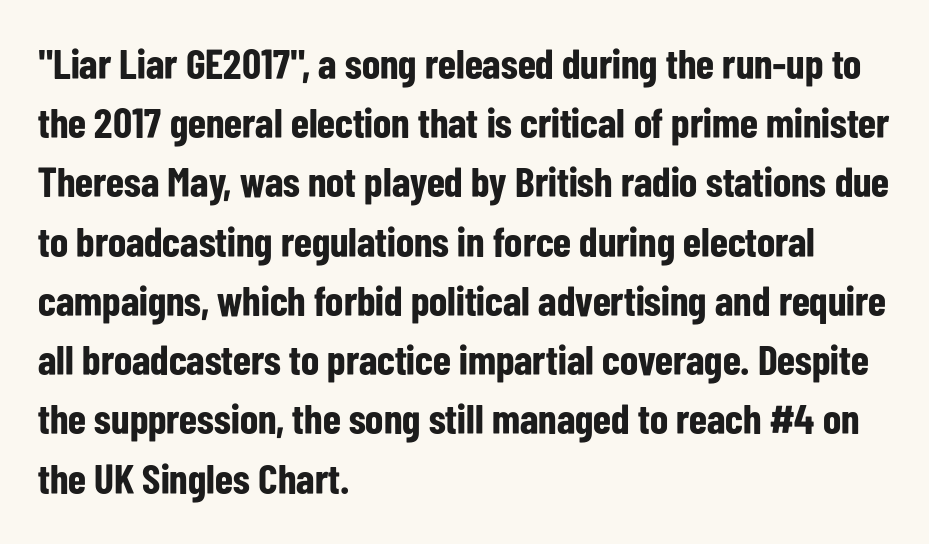
In terms of posture, this sample is upright. Words appear dense and cohesive because spacing is normal. Descender tails drop into unmarked territory. Students, observe: this is what conventionally led text looks like.
